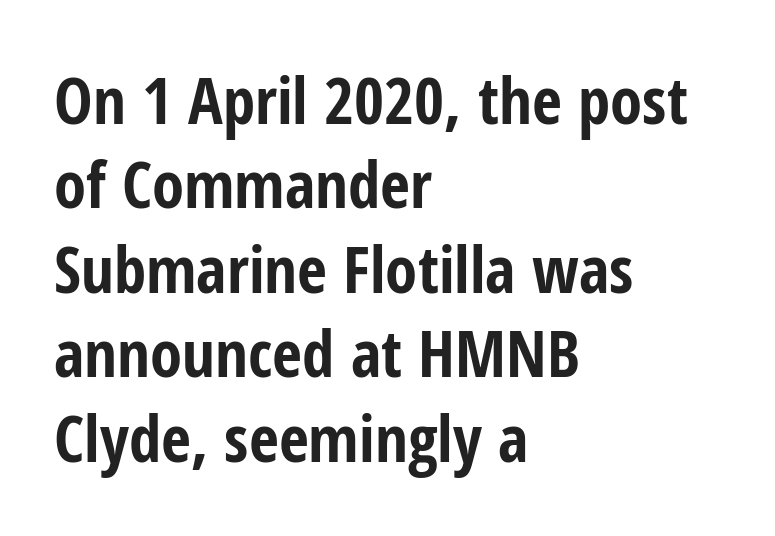
Quick note: interline space is typical. Is this a sans? Yes — the strokes have no serifs. The gap between lines stays unmarked. Casual observation: everything's shoved over to the left. The lettering stays uniformly vertical, giving the passage a roman look.
